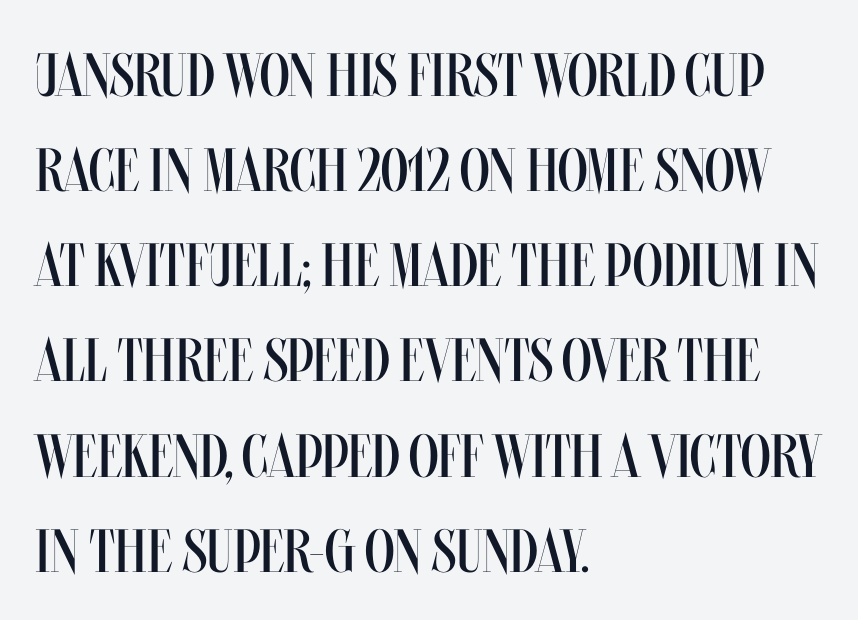
The image shows 61 px regular-weight, condensed type, upright; set left-aligned, normal line spacing (1.56x), normal letter spacing, not underlined; medium stroke contrast and a large x-height.
